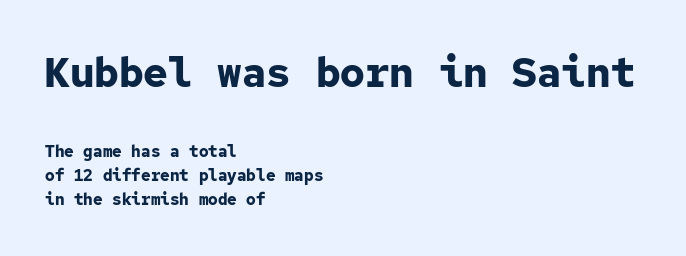
If you measured baseline to baseline, you'd find a middling distance. The face used here is monospaced, like something from a code editor. The words here are not underlined. There is no visible air inserted between adjacent glyphs. These lines carry a lot of weight — the face is fully bold. Does the type have serifs? No, each stem ends abruptly.
